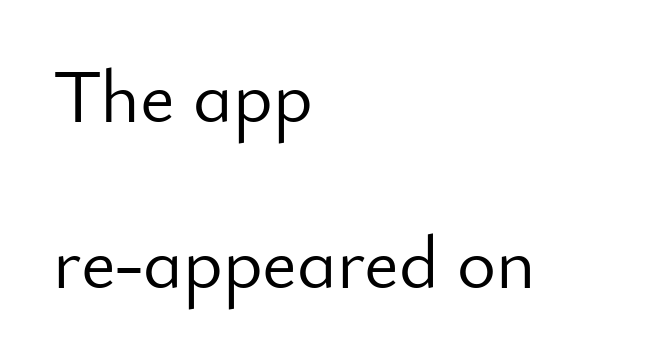
The image shows 75 px light sans-serif type, upright; set left-aligned, loose line spacing (2.21x), normal letter spacing, not underlined; low stroke contrast and a small x-height.
